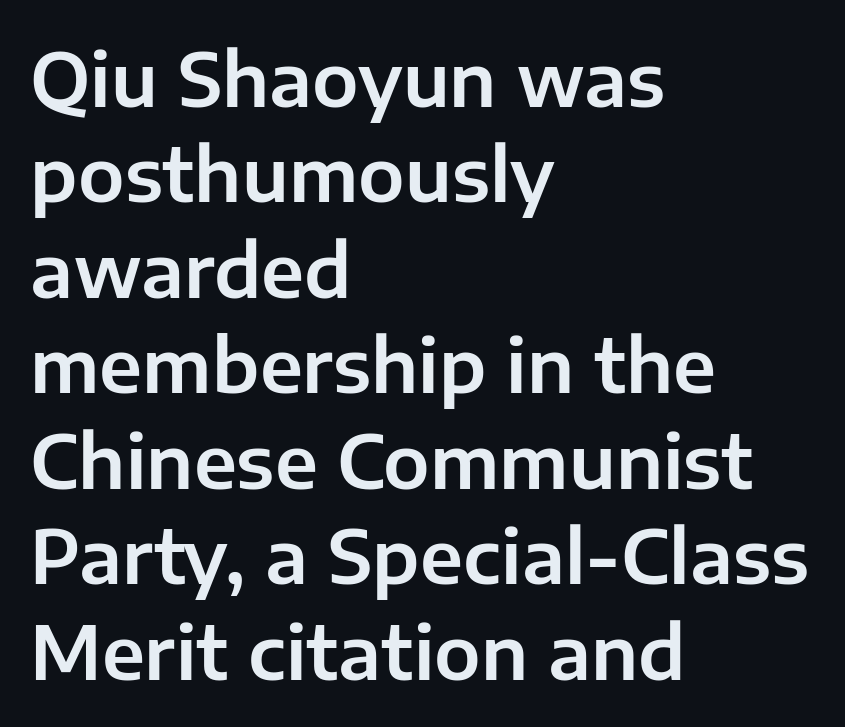
Nothing unusual about the tracking: characters are spaced as the font intends. These lines are rendered in a variable-pitch font. Unlike italic type, these characters show no tilt at all. These lines sit exactly where default settings would place them. A sans-serif font was chosen for this passage.
